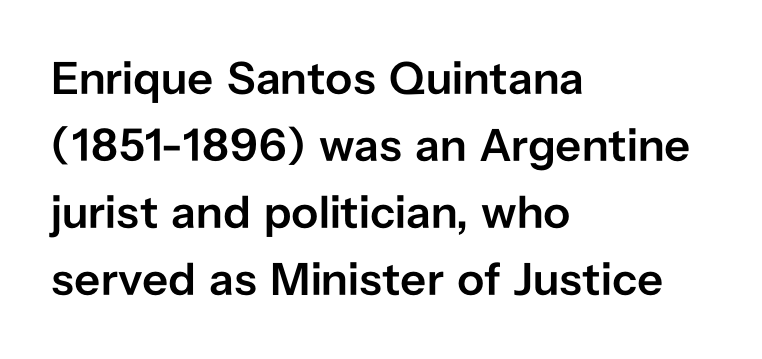
{"serif": "no", "italic": "no", "bold": "semi", "weight": "semibold", "width": "normal", "stroke_contrast": "low", "x_height": "medium", "monospaced": "no", "underline": "no", "align": "left", "line_spacing": "normal", "line_spacing_ratio": 1.46, "letter_spacing": "normal", "letter_spacing_em": 0.0, "glyph_px": 46}
